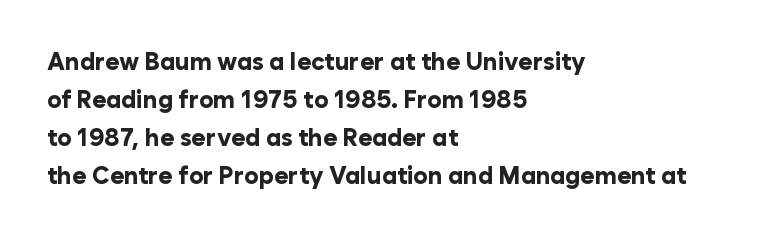
The space between consecutive lines is moderate. Alignment: flush left. The passage shown is not underscored anywhere. The type is set solid horizontally, with unmodified tracking. The characters look thick and weighty, a clear bold. Unlike italic type, these characters show no tilt at all.
